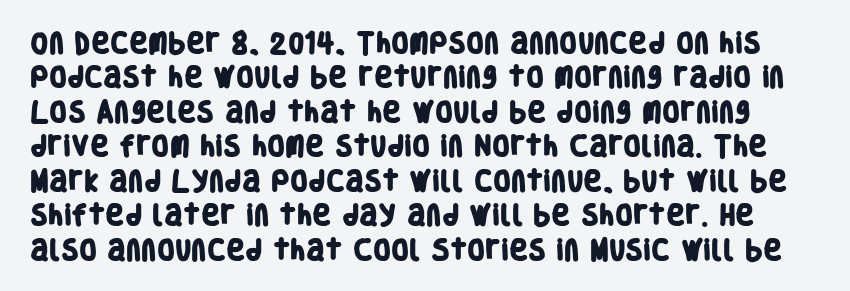
Q: Is the text bold? A: Yes.
Q: Is the text underlined? A: No.
Q: Is the spacing between letters normal or unusually wide? A: Normal.
Q: Is the spacing between lines tight, normal or loose? A: Normal.
